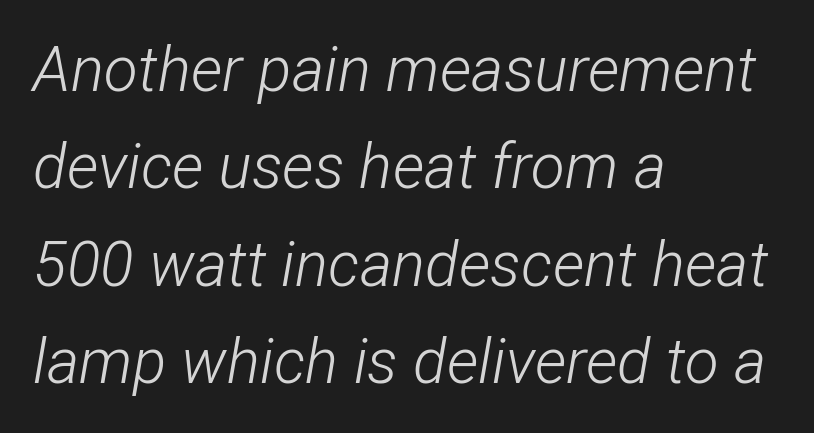
Q: Is the text bold? A: No.
Q: Is the text italic (slanted)? A: Yes, it leans right by about 12 degrees.
Q: Is the text underlined? A: No.
Q: How is the paragraph aligned? A: Left-aligned.
Q: Is the spacing between letters normal or unusually wide? A: Normal.
Q: Is the spacing between lines tight, normal or loose? A: Normal.
Q: Width (condensed, normal, or wide)? A: Condensed.
Q: Stroke contrast? A: Low.
Q: x-height? A: Medium.
Q: Monospaced? A: No.
